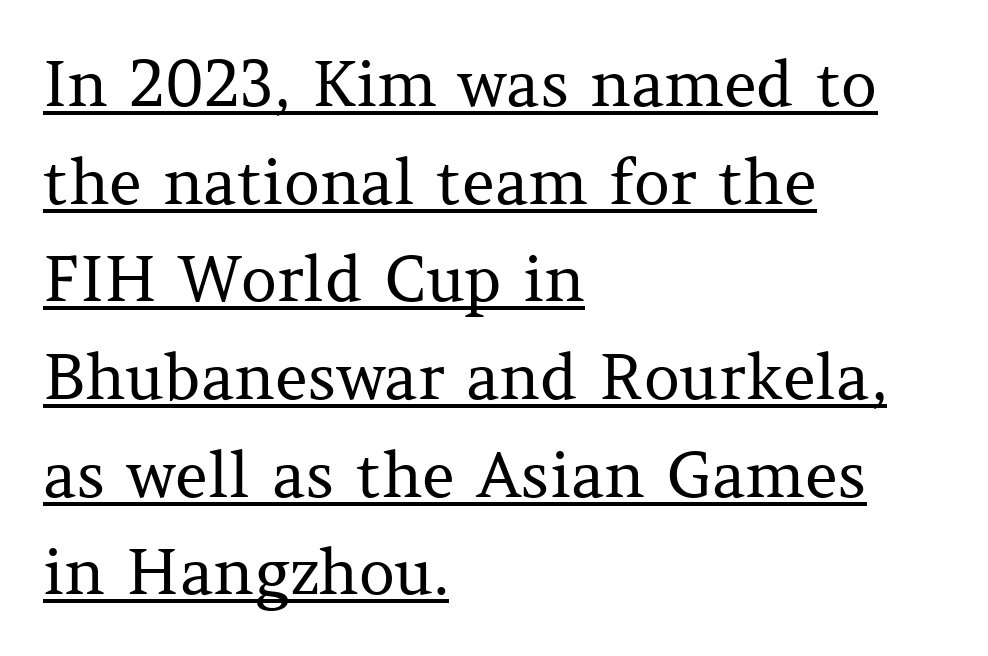
Q: Is the text bold? A: No.
Q: Is the text italic (slanted)? A: No, it is upright.
Q: Is the typeface a serif or a sans-serif typeface? A: Serif.
Q: Is the text underlined? A: Yes.
Q: How is the paragraph aligned? A: Left-aligned.
Q: Is the spacing between letters normal or unusually wide? A: Normal.
Q: Is the spacing between lines tight, normal or loose? A: Normal.
Q: Width (condensed, normal, or wide)? A: Normal.
Q: Stroke contrast? A: Medium.
Q: x-height? A: Medium.
Q: Monospaced? A: No.
